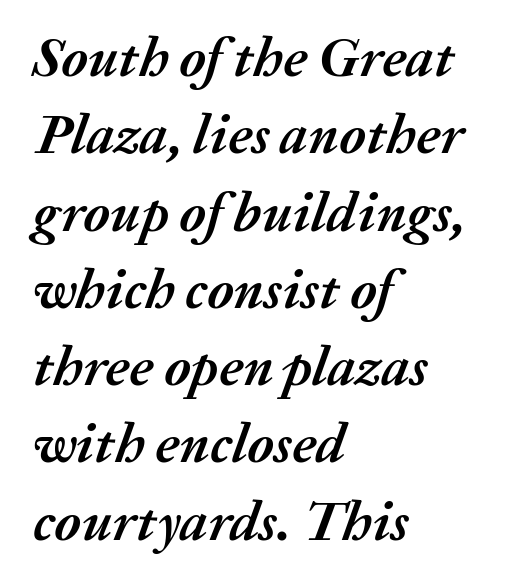
The image shows 56 px semibold type, italic (leaning right); set left-aligned, normal line spacing (1.38x), normal letter spacing, not underlined; medium stroke contrast and a medium x-height.
